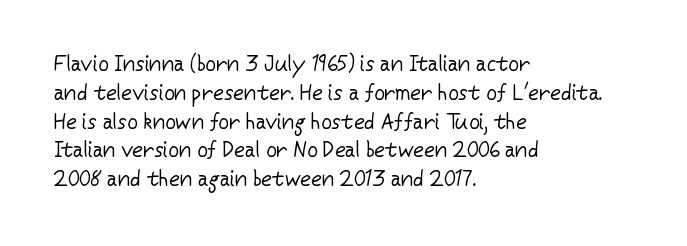
{"italic": "no", "bold": "no", "underline": "no", "align": "left", "line_spacing": "normal", "line_spacing_ratio": 1.37, "letter_spacing": "normal", "letter_spacing_em": 0.0, "glyph_px": 21}
